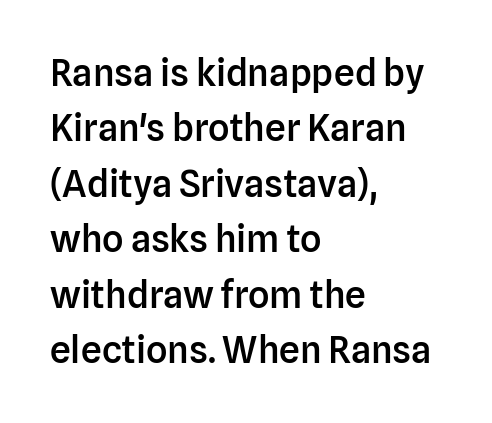
The image shows 37 px semibold sans-serif type, upright; set left-aligned, normal line spacing (1.5x), normal letter spacing, not underlined; low stroke contrast and a medium x-height.
